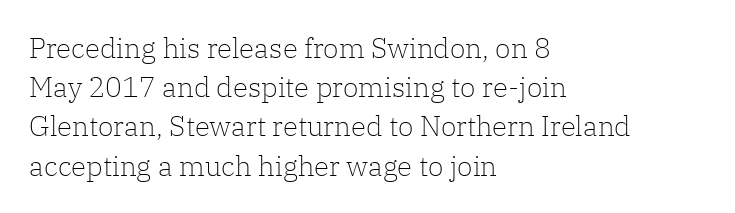
Q: Is the text bold? A: No.
Q: Is the text italic (slanted)? A: No, it is upright.
Q: Is the typeface a serif or a sans-serif typeface? A: Serif.
Q: Is the text underlined? A: No.
Q: How is the paragraph aligned? A: Left-aligned.
Q: Is the spacing between letters normal or unusually wide? A: Normal.
Q: Is the spacing between lines tight, normal or loose? A: Normal.
Q: Width (condensed, normal, or wide)? A: Normal.
Q: Stroke contrast? A: Low.
Q: x-height? A: Medium.
Q: Monospaced? A: No.
